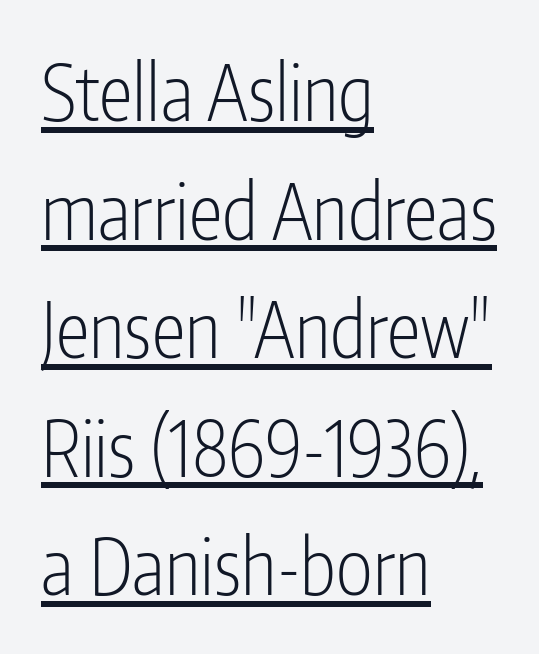
Q: Is the text bold? A: No.
Q: Is the text italic (slanted)? A: No, it is upright.
Q: Is the typeface a serif or a sans-serif typeface? A: Sans-serif.
Q: Is the text underlined? A: Yes.
Q: How is the paragraph aligned? A: Left-aligned.
Q: Is the spacing between letters normal or unusually wide? A: Normal.
Q: Is the spacing between lines tight, normal or loose? A: Normal.
Q: Width (condensed, normal, or wide)? A: Condensed.
Q: Stroke contrast? A: Low.
Q: x-height? A: Medium.
Q: Monospaced? A: No.
